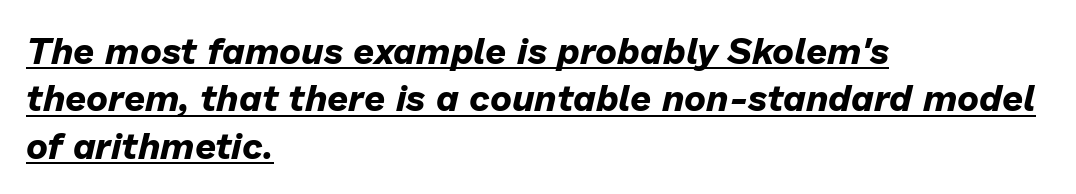
Q: Is the text bold? A: Yes.
Q: Is the text italic (slanted)? A: Yes, it leans right by about 13 degrees.
Q: Is the text underlined? A: Yes.
Q: How is the paragraph aligned? A: Left-aligned.
Q: Is the spacing between letters normal or unusually wide? A: Normal.
Q: Is the spacing between lines tight, normal or loose? A: Normal.
Q: Width (condensed, normal, or wide)? A: Normal.
Q: Stroke contrast? A: Low.
Q: x-height? A: Medium.
Q: Monospaced? A: No.
